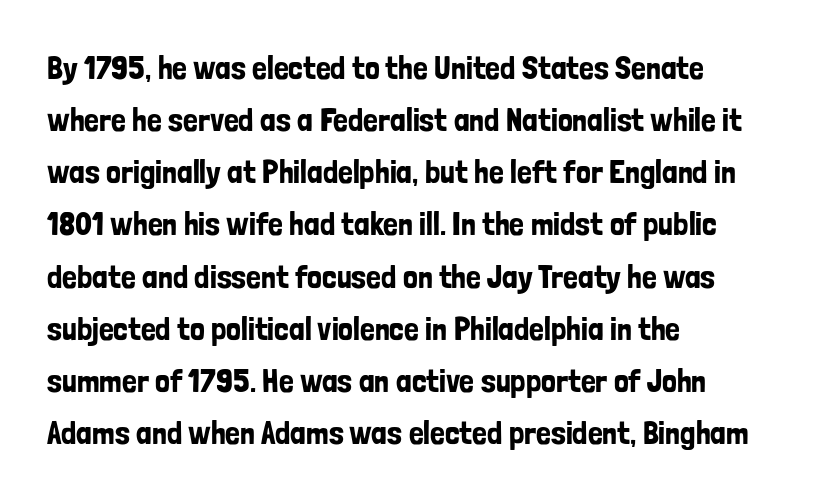
The lines sit at an ordinary, default distance from one another. The lines are quadded left. A clean baseline with only descenders dipping below it. Is this a fixed-width face? No — the glyphs have proportional, varying widths. These lines were composed using upright roman letters.
